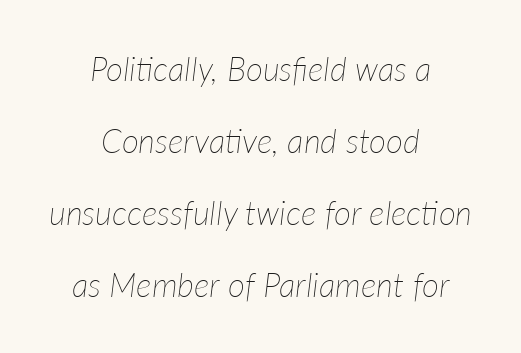
The image shows 33 px thin type, italic (leaning right); set centered, loose line spacing (2.18x), normal letter spacing, not underlined; low stroke contrast and a medium x-height.
